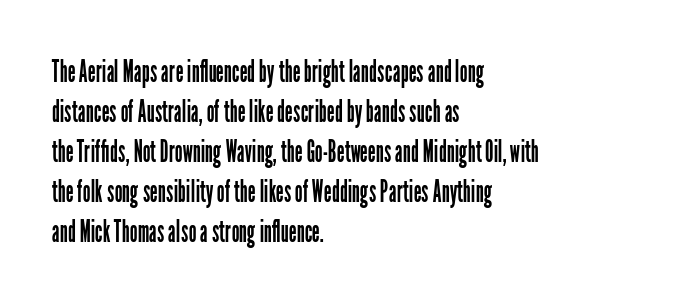
Q: Is the text bold? A: No.
Q: Is the text italic (slanted)? A: No, it is upright.
Q: Is the typeface a serif or a sans-serif typeface? A: Sans-serif.
Q: Is the text underlined? A: No.
Q: How is the paragraph aligned? A: Left-aligned.
Q: Is the spacing between letters normal or unusually wide? A: Normal.
Q: Is the spacing between lines tight, normal or loose? A: Normal.
Q: Width (condensed, normal, or wide)? A: Condensed.
Q: Stroke contrast? A: Low.
Q: x-height? A: Medium.
Q: Monospaced? A: No.
